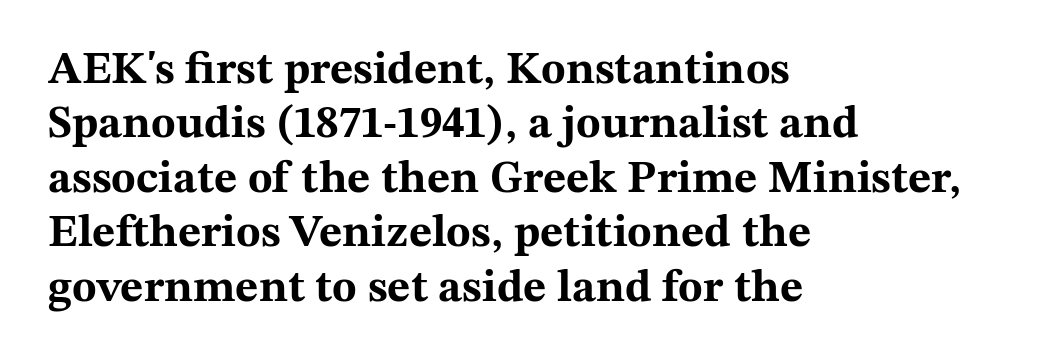
The image shows 45 px bold, wide serif type, upright; set left-aligned, line spacing 1.21x, normal letter spacing, not underlined; medium stroke contrast and a medium x-height.
